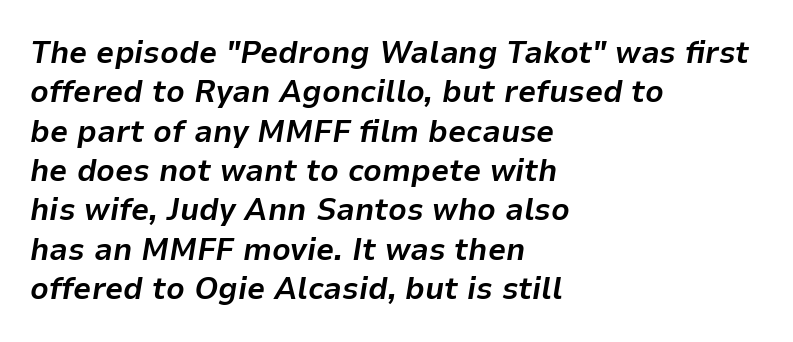
The lines in this sample share a left origin and differ only in where they stop. You could not count columns in this text — the font is proportionally spaced. I'd describe the lettering as bold — thick and assertive. Honestly, the letter spacing is just normal — you wouldn't notice it.
